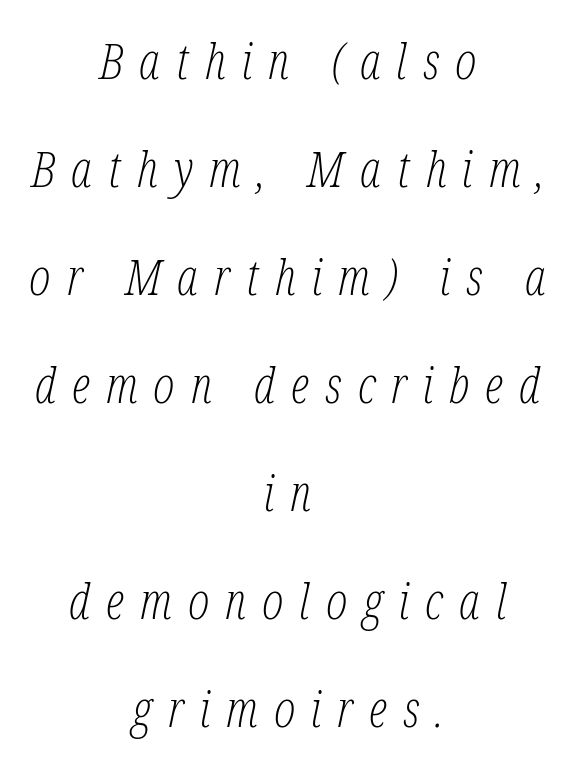
{"serif": "yes", "italic": "yes", "lean": "right", "slant_degrees": 12, "bold": "no", "weight": "light", "width": "condensed", "stroke_contrast": "low", "x_height": "medium", "monospaced": "no", "underline": "no", "align": "center", "line_spacing": "loose", "line_spacing_ratio": 2.16, "letter_spacing": "wide", "letter_spacing_em": 0.32, "glyph_px": 50}
